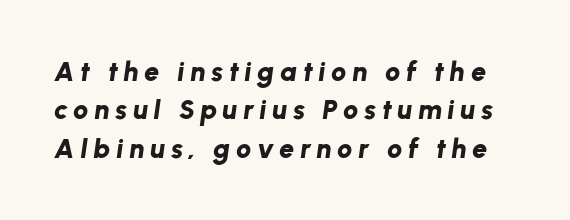
Q: Is the text bold? A: Yes.
Q: Is the text italic (slanted)? A: Yes, it leans right by about 8 degrees.
Q: Is the text underlined? A: No.
Q: Is the spacing between letters normal or unusually wide? A: Unusually wide.
Q: Is the spacing between lines tight, normal or loose? A: Normal.
